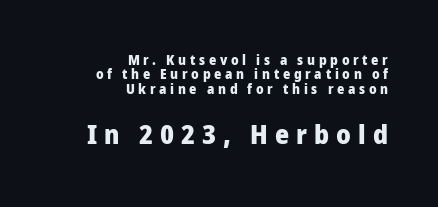
The image shows 27 px bold type, upright; set right-aligned, tight line spacing (1.03x), unusually wide letter spacing (+0.26 em), not underlined; the second (bottom) block is 1.93x larger.
